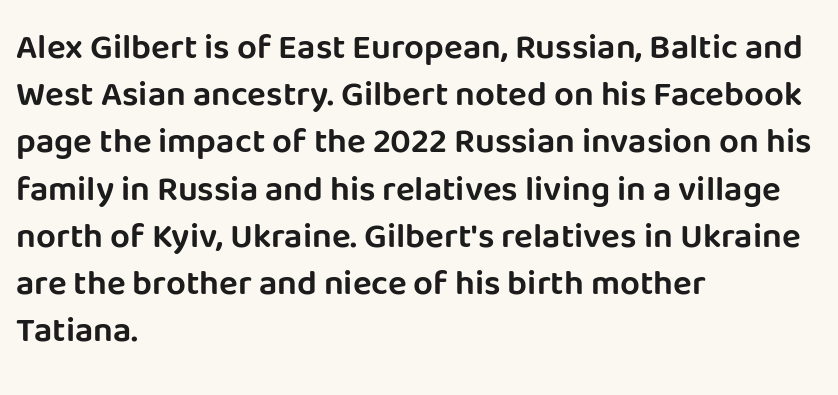
The image shows 35 px sans-serif type, upright; set left-aligned, normal line spacing (1.35x), normal letter spacing, not underlined; low stroke contrast and a large x-height.
